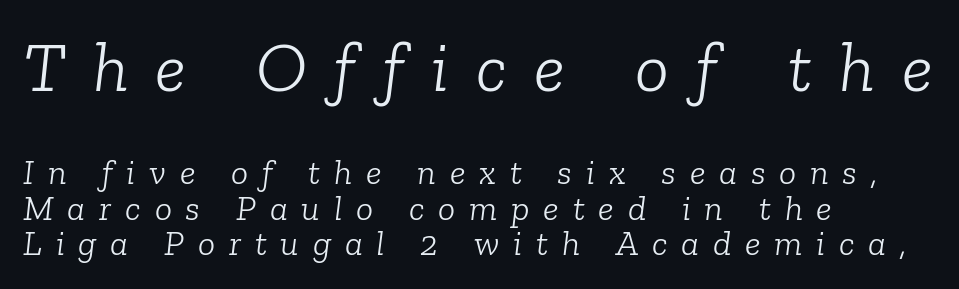
Q: Is the text bold? A: No.
Q: Is the text italic (slanted)? A: Yes, it leans right by about 6 degrees.
Q: Is the typeface a serif or a sans-serif typeface? A: Serif.
Q: Is the text underlined? A: No.
Q: How is the paragraph aligned? A: Left-aligned.
Q: Is the spacing between letters normal or unusually wide? A: Unusually wide.
Q: Is the spacing between lines tight, normal or loose? A: Tight.
Q: Which block of text is set in a larger size, the first (top) or the second (bottom)? A: The first (top) one.
Q: Width (condensed, normal, or wide)? A: Normal.
Q: Stroke contrast? A: Low.
Q: x-height? A: Medium.
Q: Monospaced? A: No.
